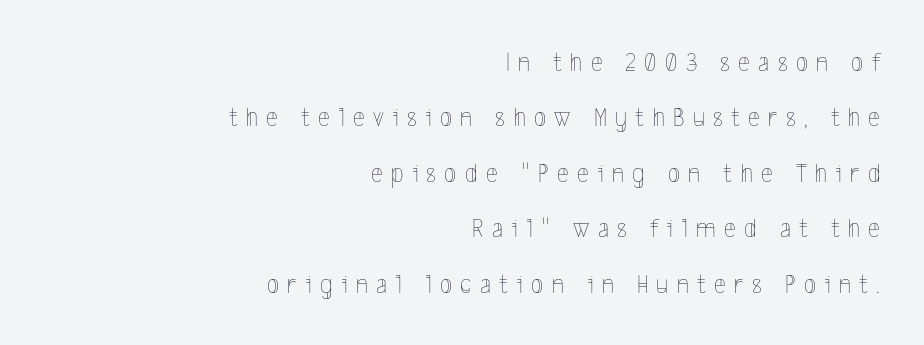
The image shows 28 px thin, condensed type, upright; set right-aligned, loose line spacing (1.98x), unusually wide letter spacing (+0.3 em), not underlined; a medium x-height.
